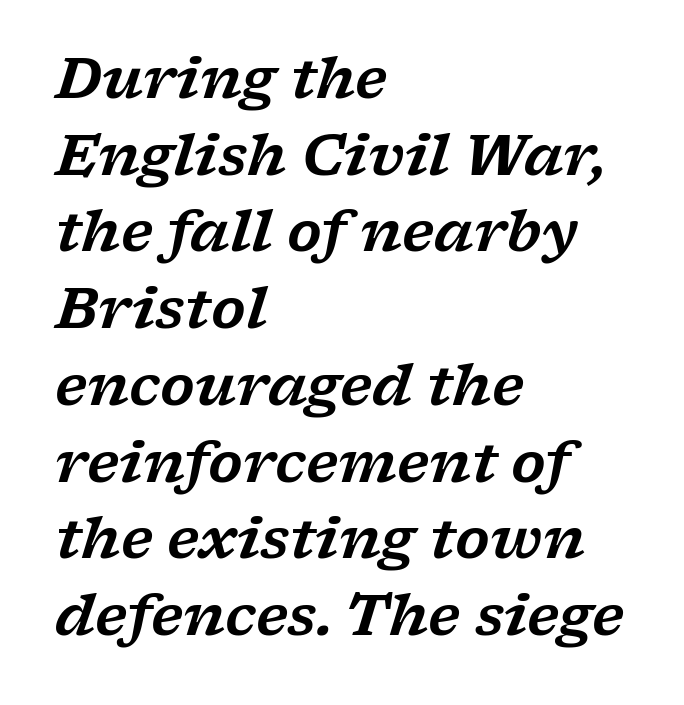
{"serif": "yes", "italic": "yes", "lean": "right", "slant_degrees": 17, "width": "wide", "stroke_contrast": "low", "x_height": "medium", "monospaced": "no", "underline": "no", "align": "left", "line_spacing": "normal", "line_spacing_ratio": 1.37, "letter_spacing": "normal", "letter_spacing_em": 0.0, "glyph_px": 56}
